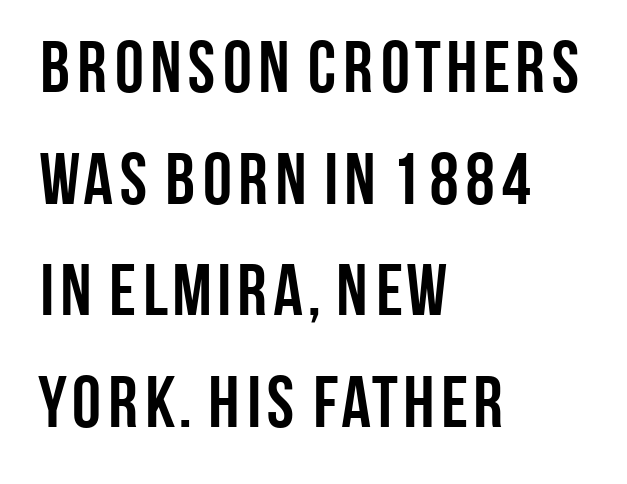
{"serif": "no", "italic": "no", "bold": "yes", "weight": "semibold", "width": "condensed", "stroke_contrast": "low", "x_height": "large", "monospaced": "no", "underline": "no", "align": "left", "line_spacing": "normal", "line_spacing_ratio": 1.53, "letter_spacing": "normal", "letter_spacing_em": 0.0, "glyph_px": 73}
